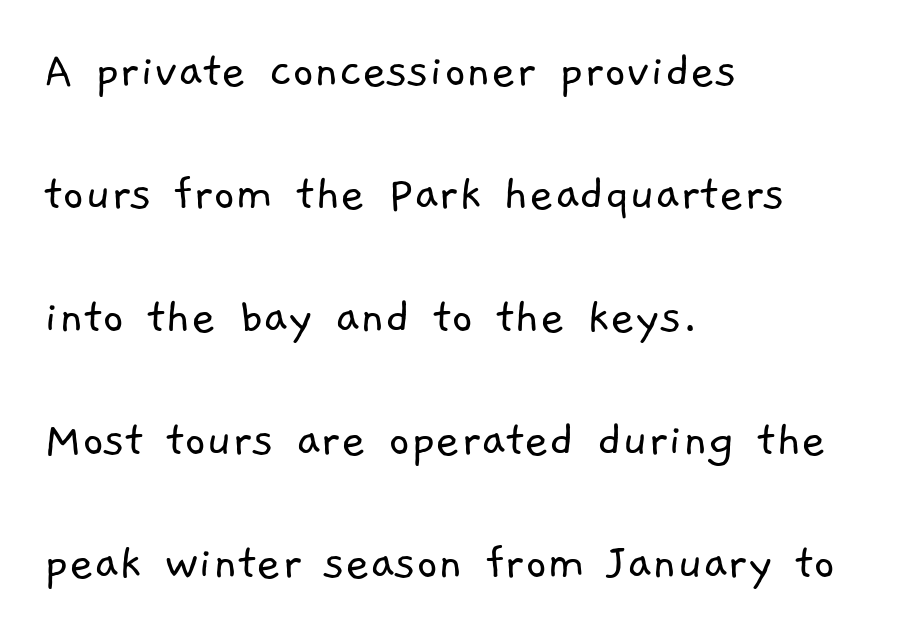
The image shows 53 px light sans-serif type; set left-aligned, loose line spacing (2.32x), normal letter spacing, not underlined; low stroke contrast and a medium x-height.
